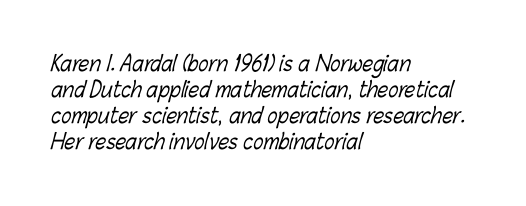
One-word summary of the alignment: left. Spacing between characters is what you'd get straight out of the box. A bare baseline throughout the passage. The weight would be labelled regular, book, light, or lighter still.
